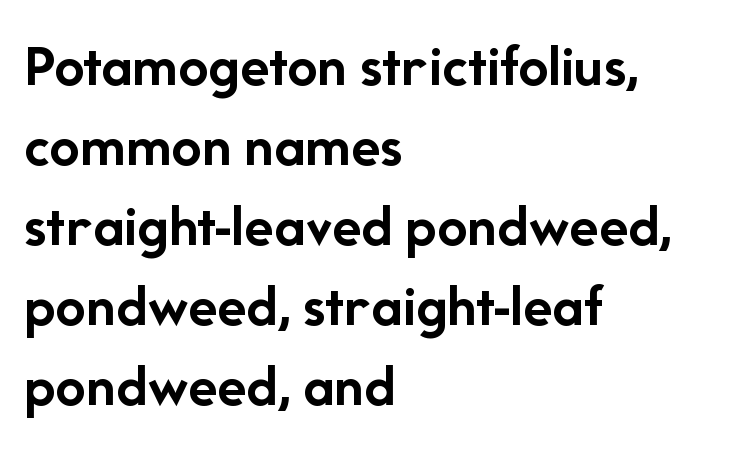
{"serif": "no", "italic": "no", "bold": "yes", "weight": "semibold", "width": "normal", "stroke_contrast": "low", "x_height": "medium", "monospaced": "no", "underline": "no", "align": "left", "line_spacing": "normal", "line_spacing_ratio": 1.31, "letter_spacing": "normal", "letter_spacing_em": 0.0, "glyph_px": 61}
